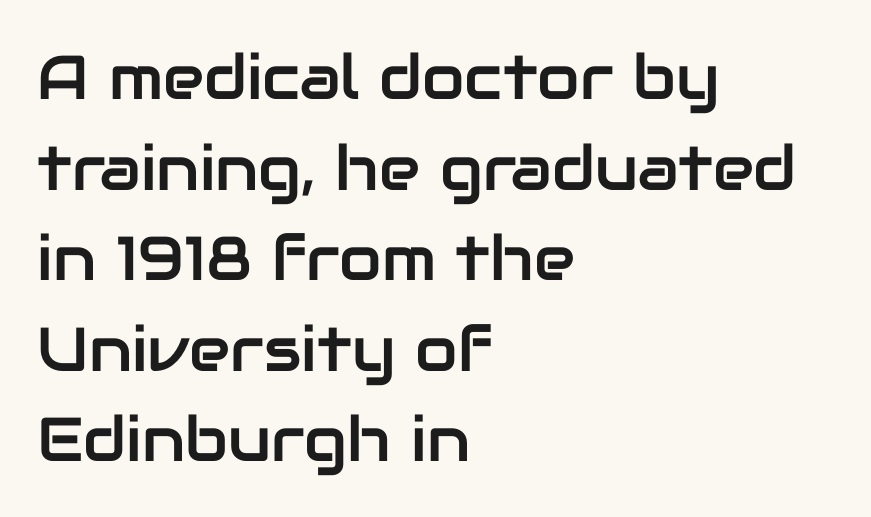
Where is the straight margin? On the left. Font category for this specimen: sans-serif. Baseline-to-baseline distance is the conventional proportion of letter height. The letters advance in unequal steps, a hallmark of proportional type.
